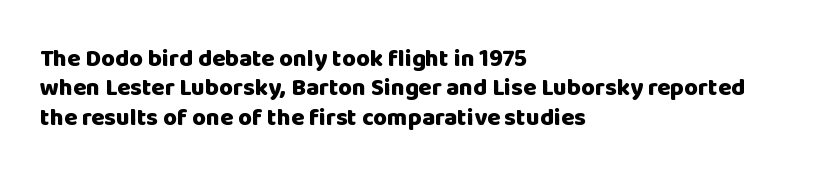
Q: Is the text bold? A: Yes.
Q: Is the text italic (slanted)? A: No, it is upright.
Q: Is the text underlined? A: No.
Q: How is the paragraph aligned? A: Left-aligned.
Q: Is the spacing between letters normal or unusually wide? A: Normal.
